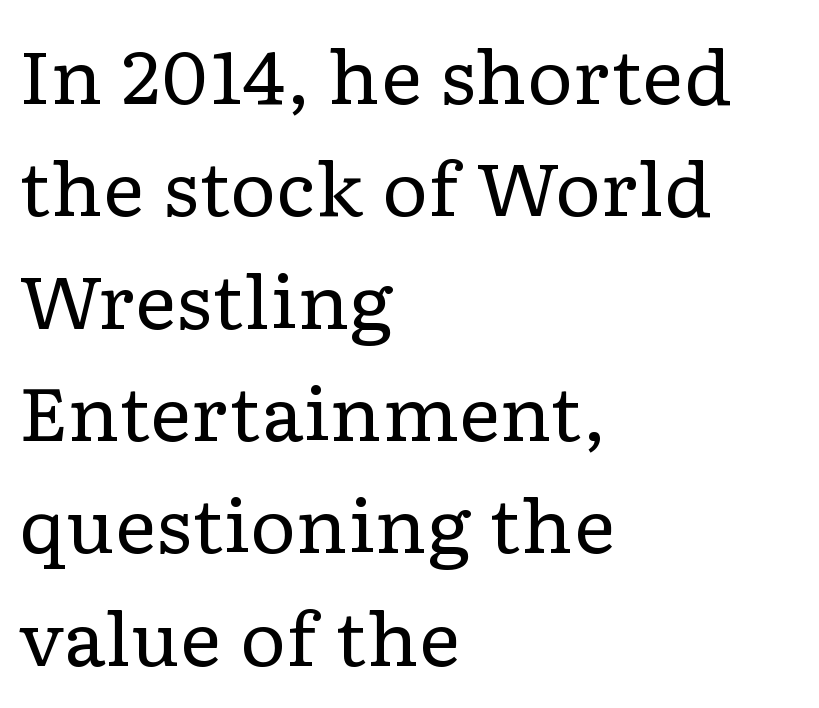
{"serif": "yes", "italic": "no", "bold": "no", "weight": "regular", "width": "wide", "stroke_contrast": "low", "x_height": "medium", "monospaced": "no", "underline": "no", "align": "left", "line_spacing": "normal", "line_spacing_ratio": 1.56, "letter_spacing": "normal", "letter_spacing_em": 0.0, "glyph_px": 72}
